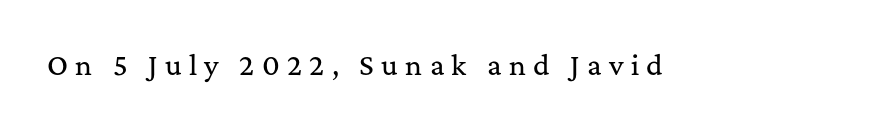
Do the letters lean? They stand straight. The type is letterspaced generously, with wide tracking. Letters rest on an invisible, unmarked baseline.
